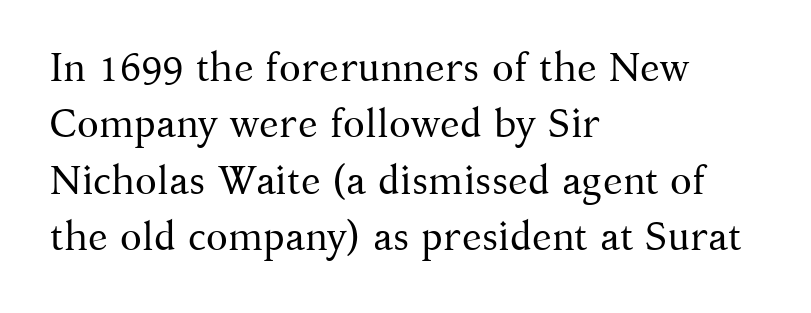
This rendering uses left alignment, leaving the right contour irregular. Rule under the text: the space is simply empty. Spacing between characters is what you'd get straight out of the box. Varying glyph widths throughout — classic text-font behaviour. Think standard paragraph weight, or any step lighter than that. Regarding leading, the lines here are spaced in the standard way.
